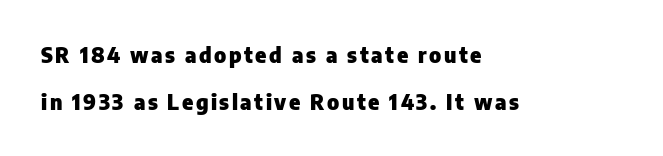
Q: Is the text bold? A: Yes.
Q: Is the text italic (slanted)? A: No, it is upright.
Q: Is the text underlined? A: No.
Q: How is the paragraph aligned? A: Left-aligned.
Q: Is the spacing between lines tight, normal or loose? A: Loose.
